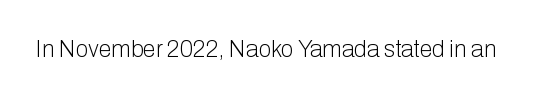
The type is set solid horizontally, with unmodified tracking. Words float on clear page, feet unadorned. A quiet, ordinary-to-light weight characterises the typeface. The type sits square on the baseline with zero lean.
